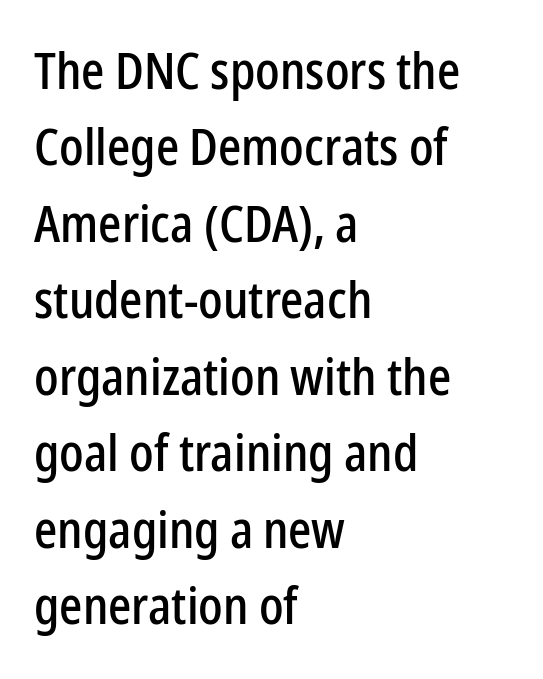
{"serif": "no", "italic": "no", "width": "condensed", "stroke_contrast": "low", "x_height": "medium", "monospaced": "no", "underline": "no", "align": "left", "line_spacing": "normal", "line_spacing_ratio": 1.5, "letter_spacing": "normal", "letter_spacing_em": 0.0, "glyph_px": 51}
